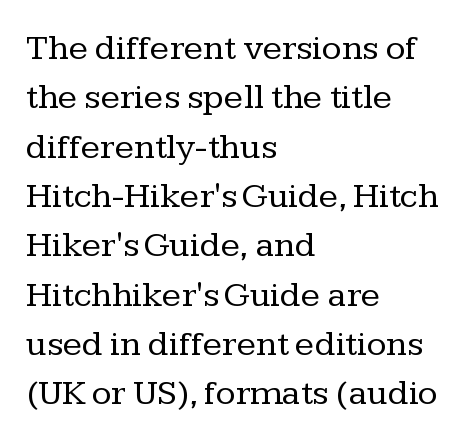
{"serif": "yes", "italic": "no", "bold": "no", "weight": "regular", "width": "normal", "stroke_contrast": "low", "x_height": "medium", "monospaced": "no", "underline": "no", "align": "left", "line_spacing": "normal", "line_spacing_ratio": 1.37, "letter_spacing": "normal", "letter_spacing_em": 0.0, "glyph_px": 36}
